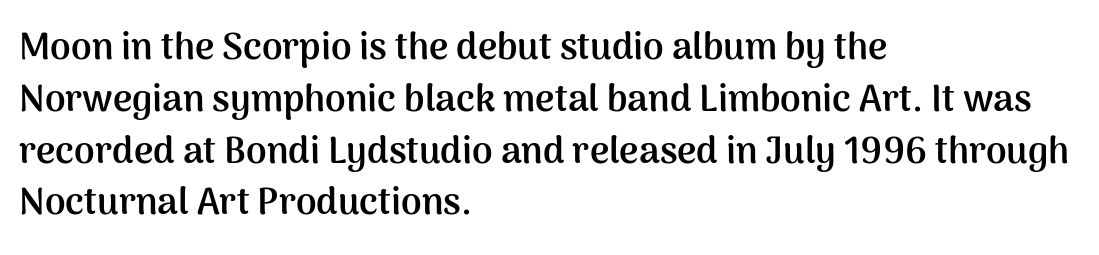
{"serif": "no", "italic": "no", "bold": "yes", "weight": "semibold", "width": "normal", "stroke_contrast": "medium", "x_height": "medium", "monospaced": "no", "underline": "no", "align": "left", "line_spacing": "normal", "line_spacing_ratio": 1.4, "letter_spacing": "normal", "letter_spacing_em": 0.0, "glyph_px": 37}
